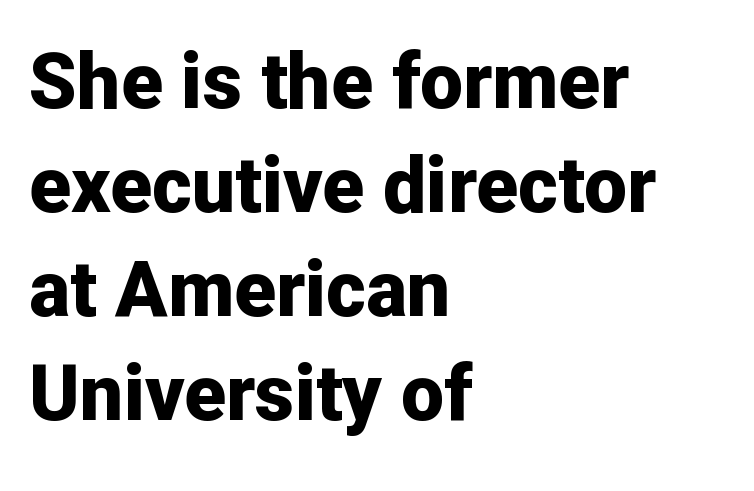
Note the varied advance widths — an 'i' is clearly narrower than an 'm'. You could call the tracking neutral — neither tight nor loose. Examine the stroke ends and you'll find no serifs. In terms of weight, the rendering is a true, heavy bold. Reading down the block, your eye returns to a fixed left position each line. The words here are not underlined.
